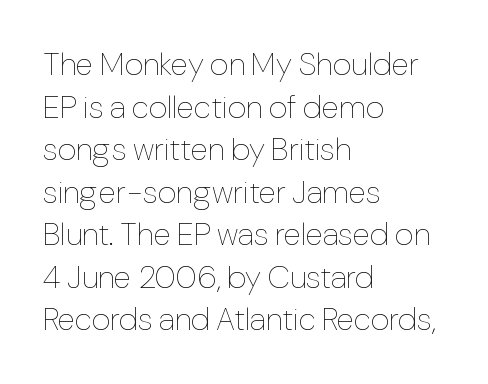
The image shows 32 px thin type, upright; set left-aligned, normal line spacing (1.33x), normal letter spacing, not underlined; low stroke contrast and a medium x-height.
